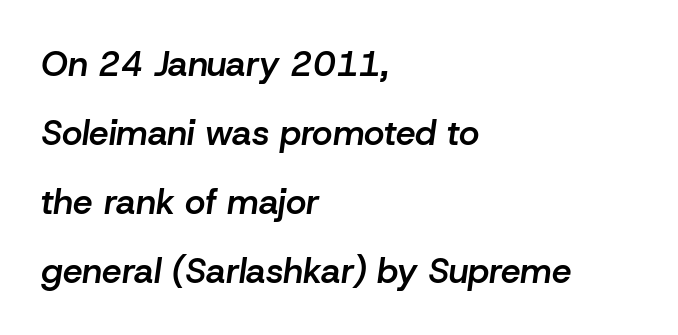
Leading is clearly above the norm, producing a sparse column. Notice the strokes are somewhat thickened but not fully heavy: this is a semibold. The rendering uses natural spacing where letterforms have individual widths. Underline: absent. Every character sits at an angle, as italics do. The passage shown has conventional tracking throughout.
